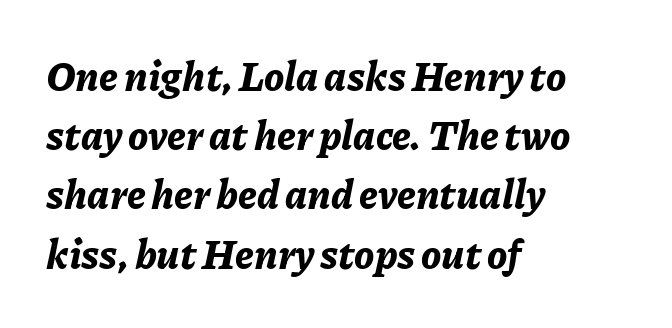
The image shows 40 px bold type, italic (leaning right); set left-aligned, normal line spacing (1.48x), normal letter spacing, not underlined; low stroke contrast and a medium x-height.
